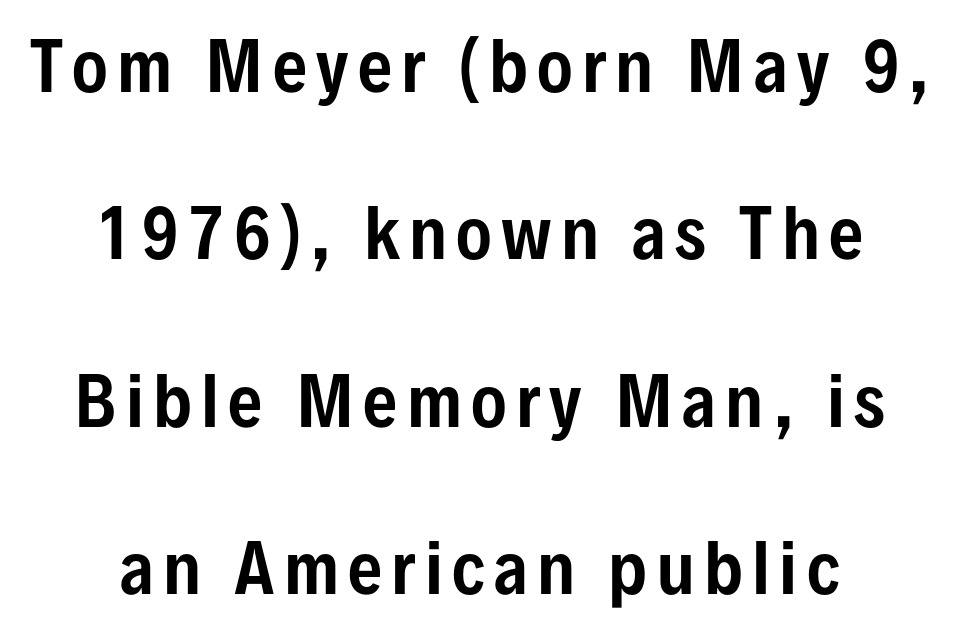
{"serif": "no", "italic": "no", "width": "condensed", "stroke_contrast": "low", "x_height": "medium", "monospaced": "no", "underline": "no", "align": "center", "line_spacing": "loose", "line_spacing_ratio": 2.5, "glyph_px": 67}
